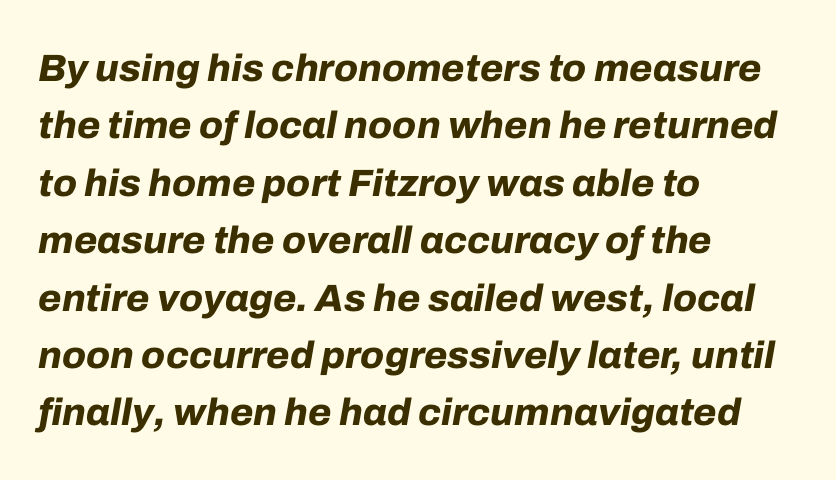
{"italic": "yes", "lean": "right", "slant_degrees": 10, "bold": "yes", "weight": "bold", "width": "normal", "stroke_contrast": "low", "x_height": "medium", "monospaced": "no", "underline": "no", "align": "left", "line_spacing": "normal", "line_spacing_ratio": 1.51, "letter_spacing": "normal", "letter_spacing_em": 0.0, "glyph_px": 38}
